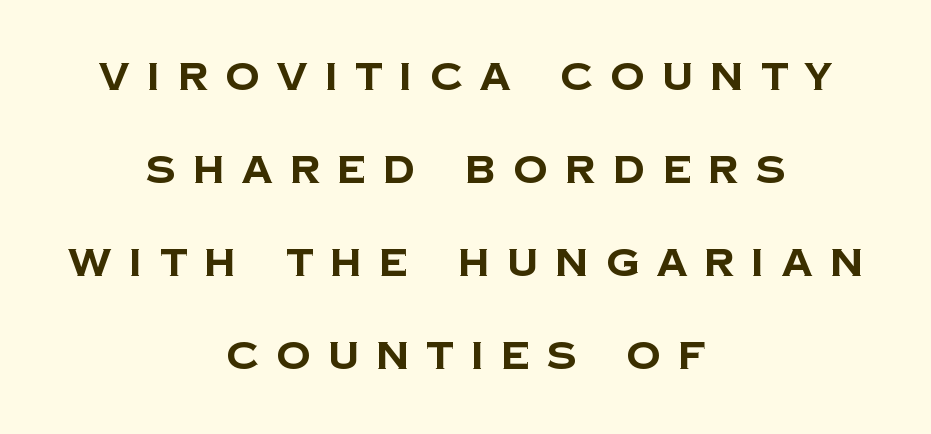
In terms of weight, the rendering is a true, heavy bold. A sans-serif font was chosen for this passage. Descenders are the only things crossing below the line. The paragraph shown floats in the horizontal middle.
